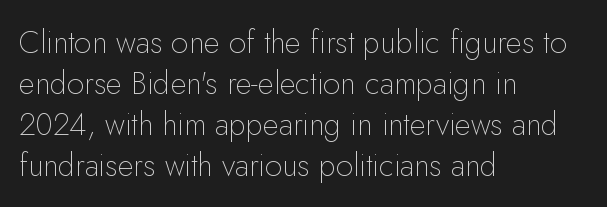
{"serif": "no", "italic": "no", "bold": "no", "weight": "thin", "width": "normal", "stroke_contrast": "low", "x_height": "small", "monospaced": "no", "underline": "no", "align": "left", "line_spacing": "normal", "line_spacing_ratio": 1.32, "letter_spacing": "normal", "letter_spacing_em": 0.0, "glyph_px": 31}
